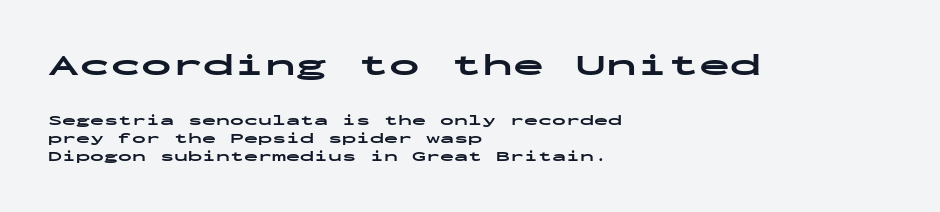
{"serif": "no", "italic": "no", "bold": "yes", "weight": "bold", "width": "wide", "stroke_contrast": "low", "x_height": "medium", "monospaced": "yes", "underline": "no", "align": "left", "line_spacing": "normal", "line_spacing_ratio": 1.27, "letter_spacing": "normal", "letter_spacing_em": 0.0, "larger_block": "first", "size_ratio": 2.21, "glyph_px": 31}
